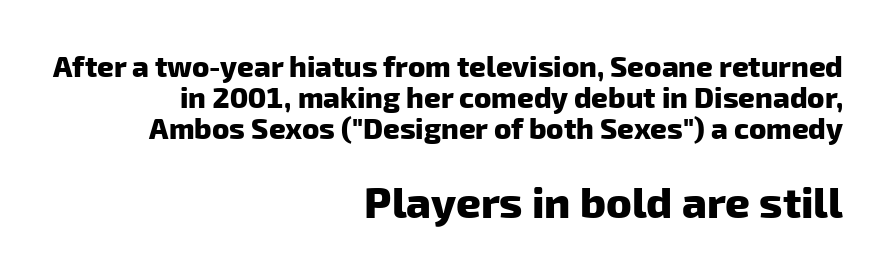
Q: Is the text bold? A: Yes.
Q: Is the typeface a serif or a sans-serif typeface? A: Sans-serif.
Q: Is the text underlined? A: No.
Q: How is the paragraph aligned? A: Right-aligned.
Q: Is the spacing between letters normal or unusually wide? A: Normal.
Q: Is the spacing between lines tight, normal or loose? A: Tight.
Q: Which block of text is set in a larger size, the first (top) or the second (bottom)? A: The second (bottom) one.
Q: Width (condensed, normal, or wide)? A: Normal.
Q: Stroke contrast? A: Low.
Q: x-height? A: Medium.
Q: Monospaced? A: No.
